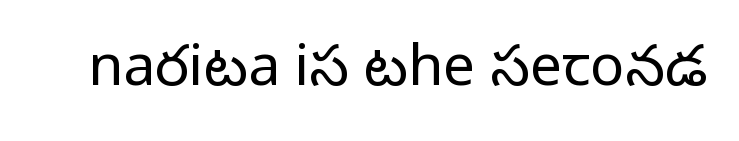
{"serif": "no", "italic": "no", "bold": "no", "weight": "regular", "width": "normal", "stroke_contrast": "low", "x_height": "medium", "monospaced": "no", "underline": "no", "letter_spacing": "normal", "letter_spacing_em": 0.0, "glyph_px": 57}
